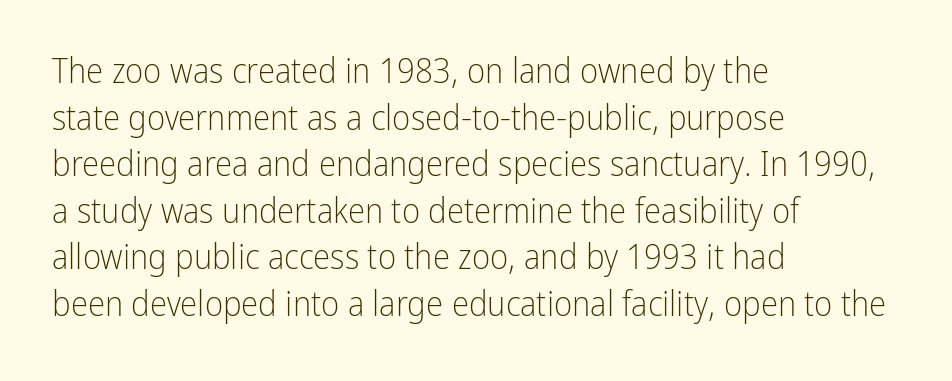
The image shows 35 px light, condensed sans-serif type, upright; set left-aligned, normal line spacing (1.33x), normal letter spacing, not underlined; low stroke contrast and a medium x-height.
